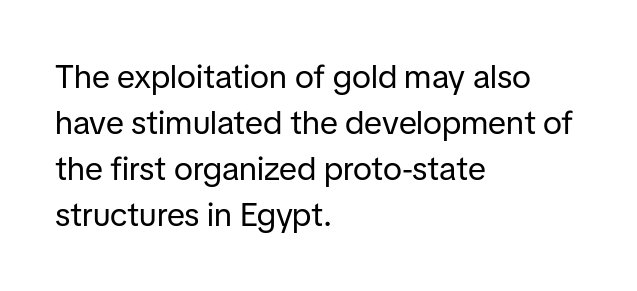
{"serif": "no", "italic": "no", "bold": "no", "weight": "regular", "width": "normal", "stroke_contrast": "low", "x_height": "medium", "monospaced": "no", "underline": "no", "align": "left", "line_spacing": "normal", "line_spacing_ratio": 1.39, "letter_spacing": "normal", "letter_spacing_em": 0.0, "glyph_px": 33}
